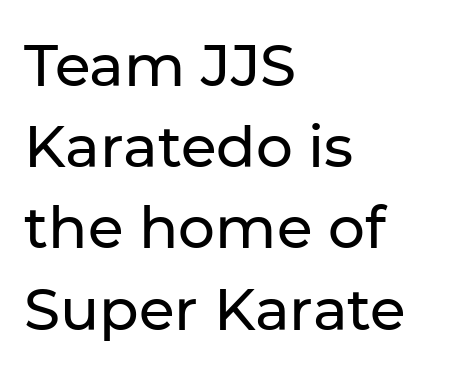
Italic? Not at all — the glyphs are vertical. Rows of type keep a routine distance in the vertical direction. Words float on clear page, feet unadorned. Looks like regular typesetting: each glyph gets only the width it needs.
